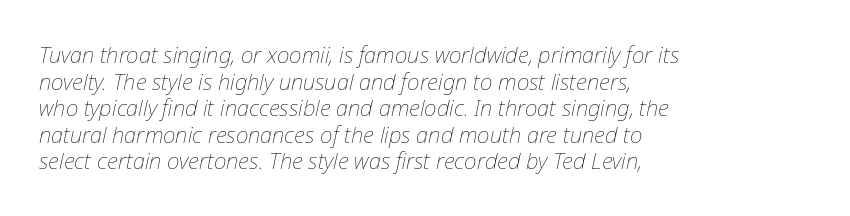
The image shows 22 px text type, italic (leaning right); set left-aligned, line spacing 1.21x, normal letter spacing, not underlined.
